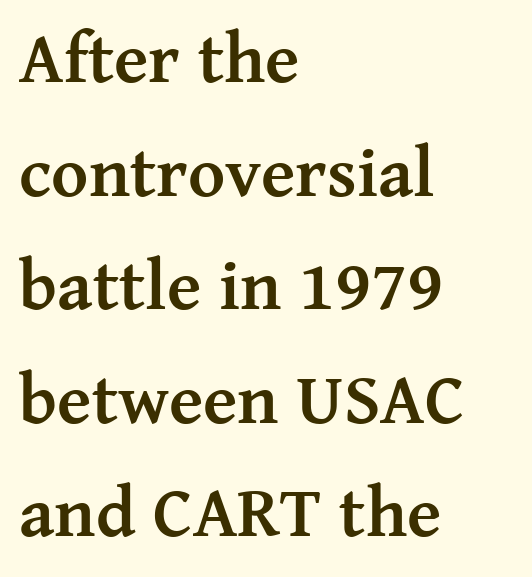
Q: Is the text bold? A: Yes.
Q: Is the text italic (slanted)? A: No, it is upright.
Q: Is the typeface a serif or a sans-serif typeface? A: Serif.
Q: Is the text underlined? A: No.
Q: How is the paragraph aligned? A: Left-aligned.
Q: Is the spacing between letters normal or unusually wide? A: Normal.
Q: Is the spacing between lines tight, normal or loose? A: Normal.
Q: Width (condensed, normal, or wide)? A: Normal.
Q: Stroke contrast? A: Medium.
Q: x-height? A: Medium.
Q: Monospaced? A: No.
